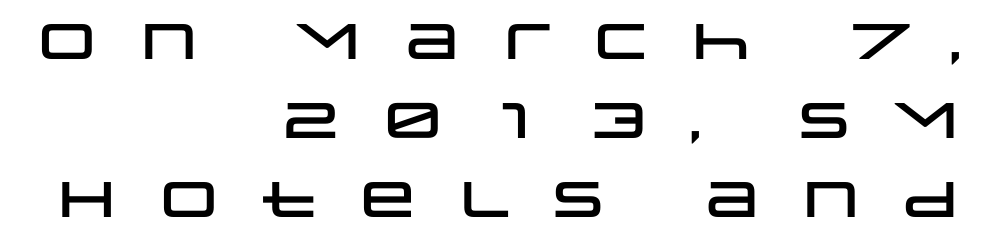
The area under the type is left untouched. Posture: vertical. Horizontal bands of white between lines are of average thickness. Is this a fixed-width face? No — the glyphs have proportional, varying widths.
